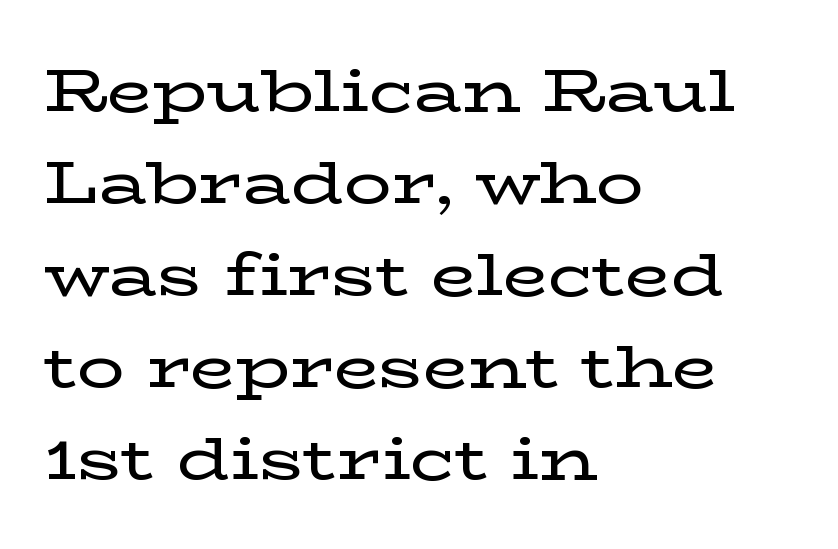
The image shows 59 px wide serif type, upright; set left-aligned, normal line spacing (1.56x), normal letter spacing, not underlined; low stroke contrast and a medium x-height.
